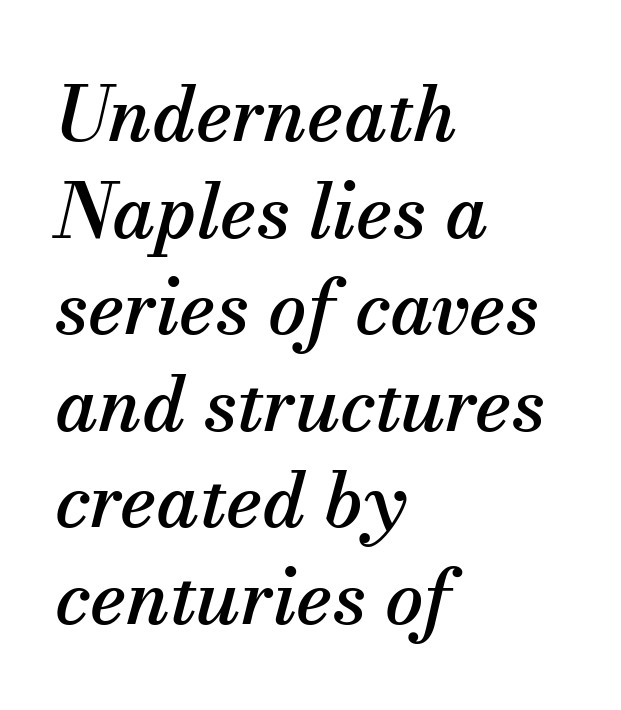
The image shows 76 px serif type, italic (leaning right); set left-aligned, normal line spacing (1.27x), normal letter spacing, not underlined; medium stroke contrast and a small x-height.
